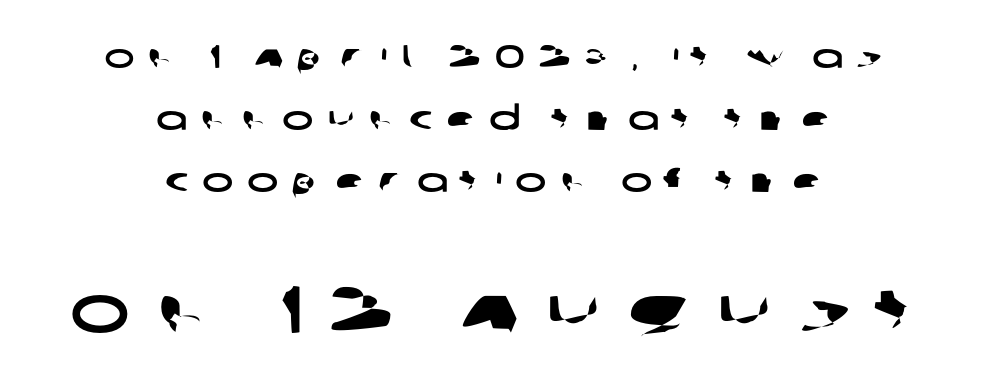
{"serif": "no", "width": "wide", "stroke_contrast": "low", "x_height": "large", "monospaced": "no", "underline": "no", "align": "center", "line_spacing_ratio": 1.88, "letter_spacing": "wide", "letter_spacing_em": 0.41, "larger_block": "second", "size_ratio": 2.0, "glyph_px": 66}
